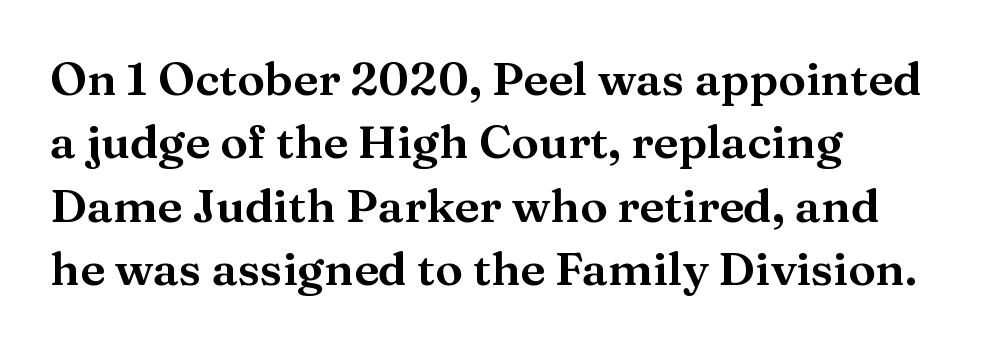
Posture: upright roman. The face used here is proportionally spaced, like ordinary book or web type. Glance below the letters and you will spot only blank space. Reading down the column, the eye jumps a familiar distance to each next line.
